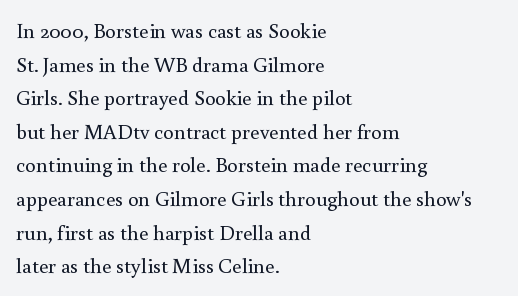
Q: Is the text bold? A: No.
Q: Is the text italic (slanted)? A: No, it is upright.
Q: Is the text underlined? A: No.
Q: How is the paragraph aligned? A: Left-aligned.
Q: Is the spacing between letters normal or unusually wide? A: Normal.
Q: Is the spacing between lines tight, normal or loose? A: Normal.
